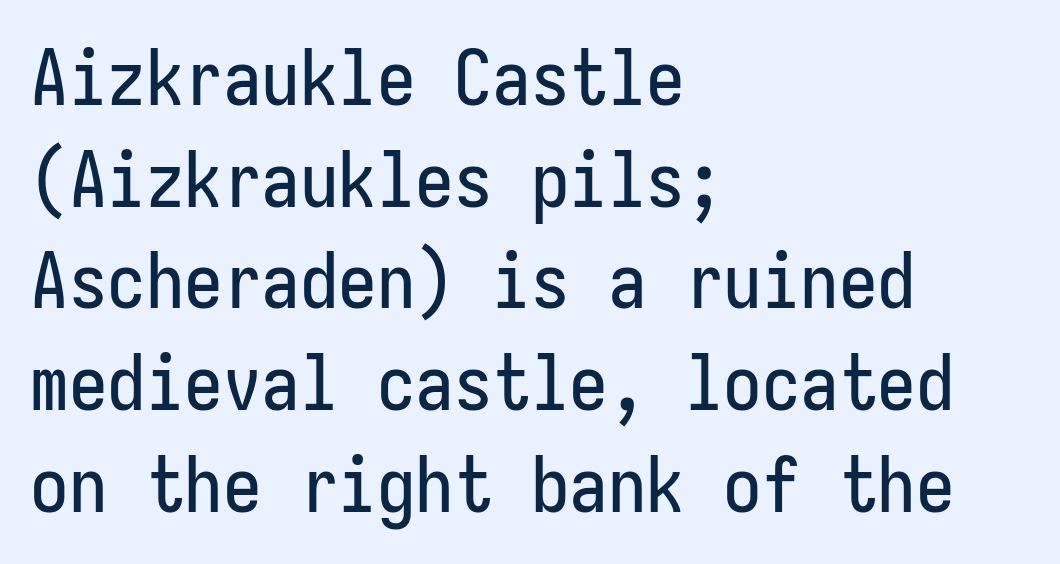
The image shows 77 px condensed sans-serif type, upright; set left-aligned, normal line spacing (1.32x), normal letter spacing, not underlined; low stroke contrast and a medium x-height.
